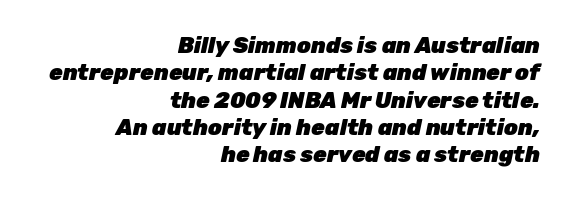
The image shows 22 px bold type, italic (leaning right); set right-aligned, line spacing 1.24x, normal letter spacing, not underlined.
